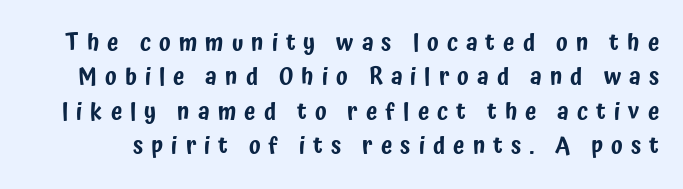
The image shows 23 px text type, upright; set normal line spacing (1.49x), unusually wide letter spacing (+0.35 em), not underlined.
